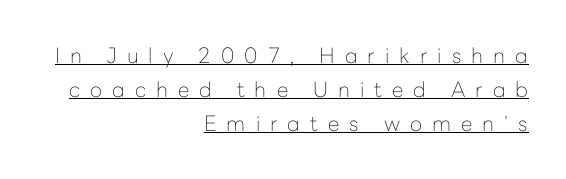
{"italic": "no", "bold": "no", "underline": "yes", "align": "right", "line_spacing": "normal", "line_spacing_ratio": 1.61, "letter_spacing": "wide", "letter_spacing_em": 0.48, "glyph_px": 21}
